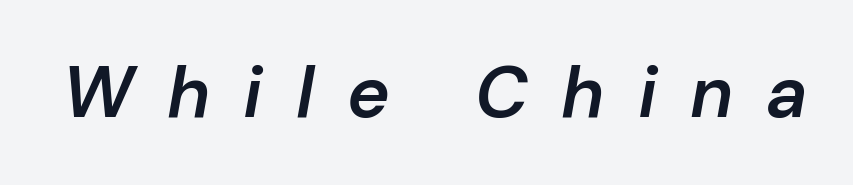
{"italic": "yes", "lean": "right", "slant_degrees": 10, "bold": "semi", "weight": "semibold", "width": "normal", "stroke_contrast": "low", "x_height": "medium", "monospaced": "no", "underline": "no", "letter_spacing": "wide", "letter_spacing_em": 0.46, "glyph_px": 72}
